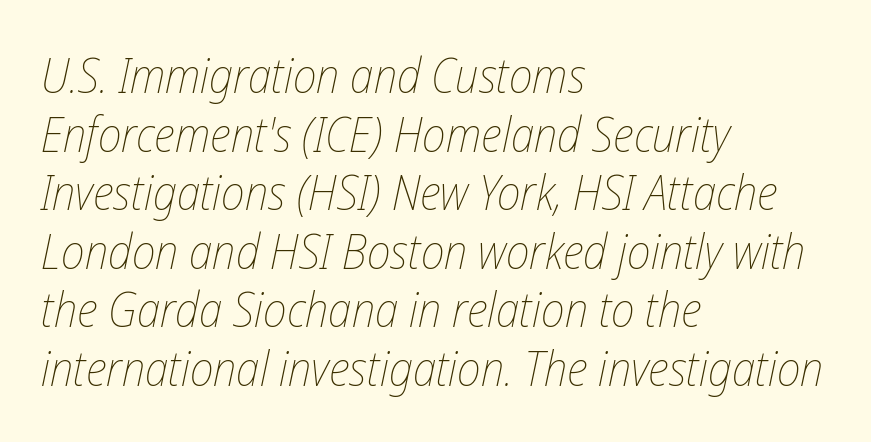
When letters slant like this, we call the style italic. This reads as an unemphasized weight, regular at the heaviest. Descender tails drop into unmarked territory. Do the characters align in a grid? No, the font is proportional.
